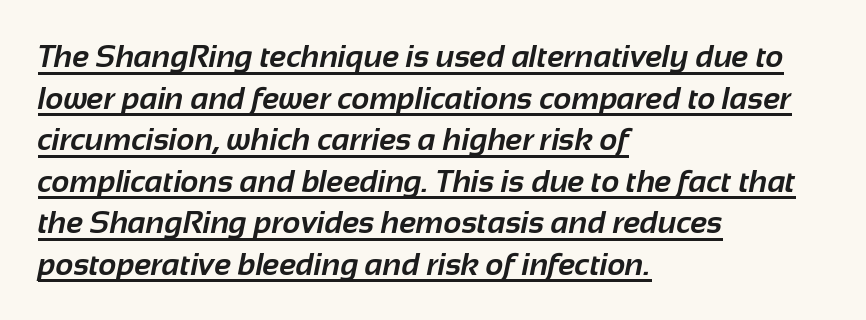
{"serif": "no", "bold": "yes", "weight": "bold", "width": "normal", "stroke_contrast": "low", "x_height": "medium", "monospaced": "no", "underline": "yes", "align": "left", "line_spacing": "normal", "line_spacing_ratio": 1.34, "letter_spacing": "normal", "letter_spacing_em": 0.0, "glyph_px": 31}
